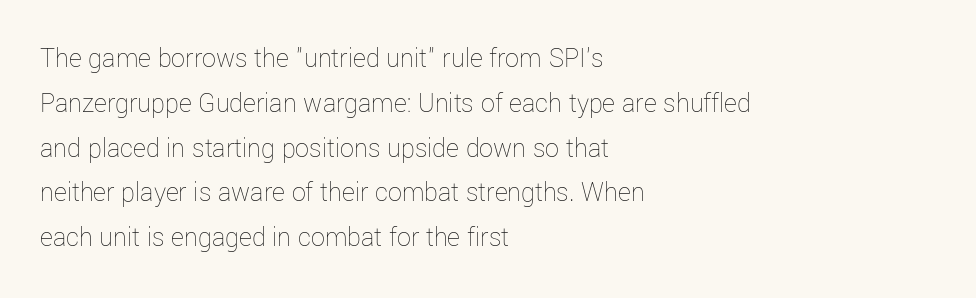
{"italic": "no", "bold": "no", "weight": "thin", "width": "normal", "stroke_contrast": "low", "x_height": "medium", "monospaced": "no", "underline": "no", "align": "left", "line_spacing": "normal", "line_spacing_ratio": 1.6, "letter_spacing": "normal", "letter_spacing_em": 0.0, "glyph_px": 28}
